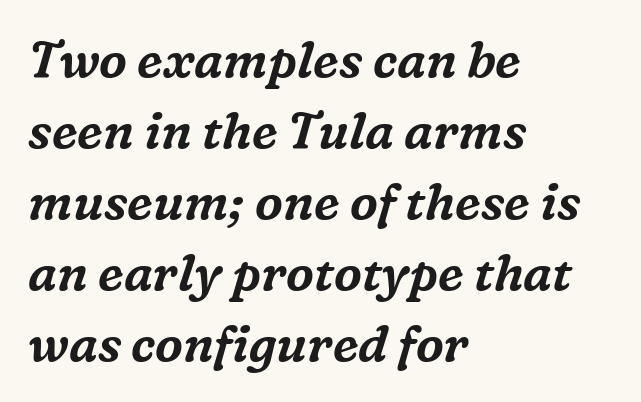
The image shows 50 px serif type, italic (leaning right); set left-aligned, normal line spacing (1.42x), normal letter spacing, not underlined; medium stroke contrast and a medium x-height.
